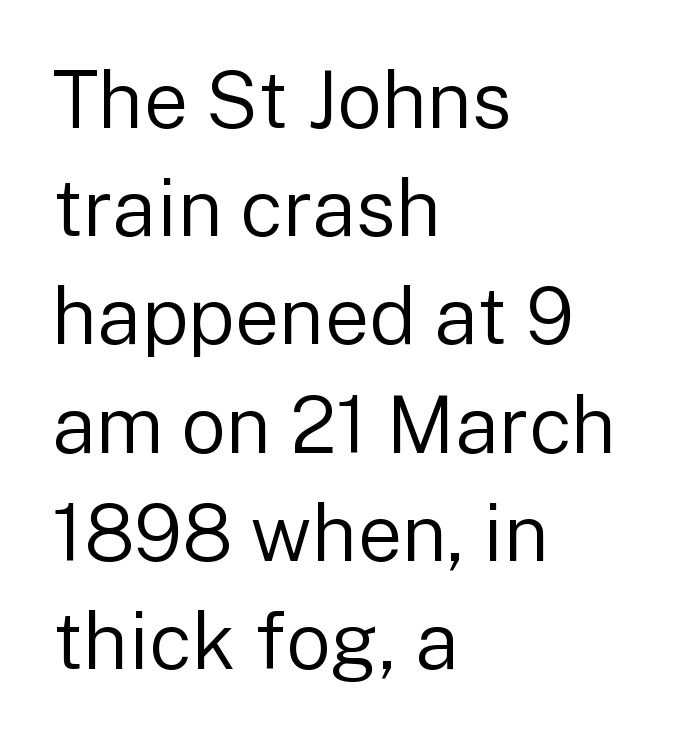
The image shows 79 px regular-weight sans-serif type, upright; set left-aligned, normal line spacing (1.37x), normal letter spacing, not underlined; low stroke contrast and a medium x-height.
